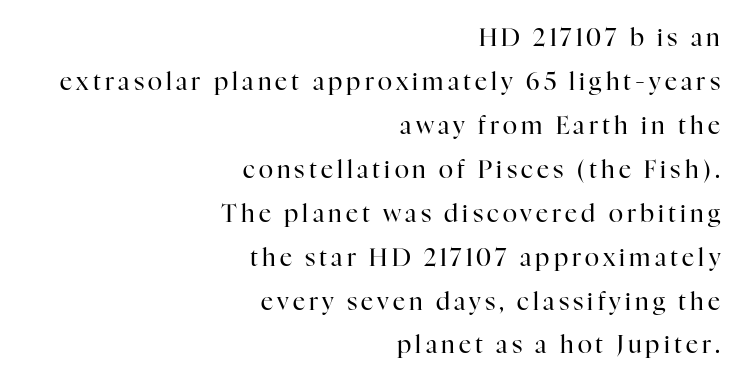
The space beneath each line is pristine and unruled. Compared with a flush-left layout, this one pins lines to the opposite, right side. It's the straight-up-and-down kind of type. Think standard paragraph weight, or any step lighter than that.
